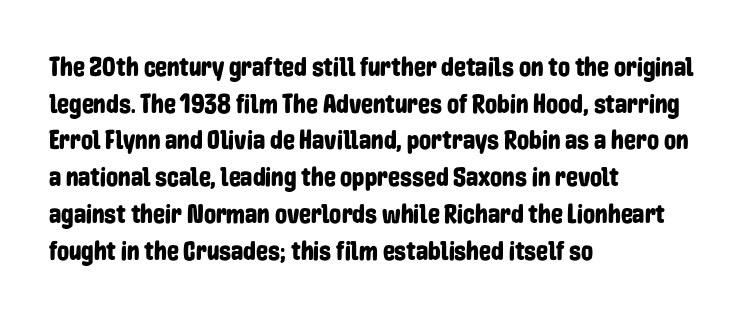
{"italic": "no", "underline": "no", "align": "left", "line_spacing": "normal", "line_spacing_ratio": 1.36, "letter_spacing": "normal", "letter_spacing_em": 0.0, "glyph_px": 27}
